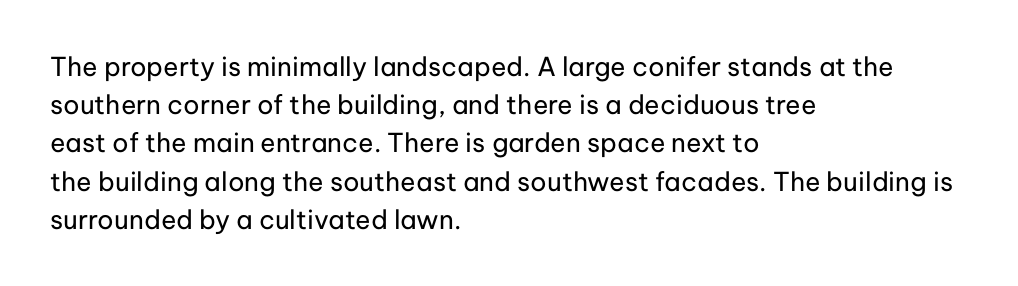
The image shows 26 px text type, upright; set left-aligned, normal line spacing (1.47x), normal letter spacing, not underlined.
